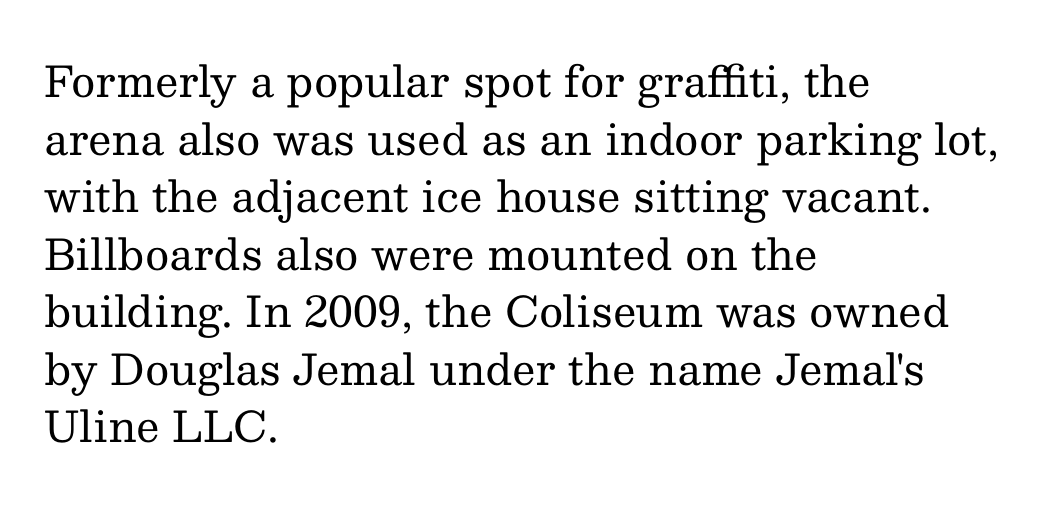
Characters follow at the spacing the type designer built in. Spacing verdict: proportional, widths tailored to each character. One glance says typical: line gaps are just what's usual. These lines are composed in type with serifs. Check under the words: just untouched page. Visually the block forms a straight wall on the left and a jagged coastline on the right.
